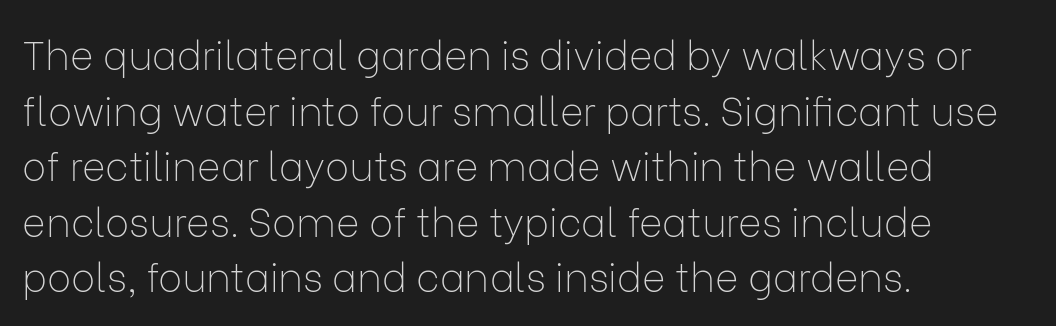
{"serif": "no", "italic": "no", "bold": "no", "weight": "thin", "width": "normal", "stroke_contrast": "low", "x_height": "medium", "monospaced": "no", "underline": "no", "align": "left", "line_spacing": "normal", "line_spacing_ratio": 1.39, "letter_spacing": "normal", "letter_spacing_em": 0.0, "glyph_px": 40}
